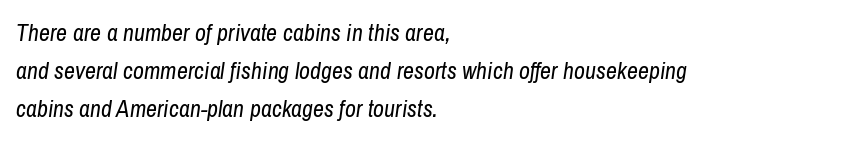
Stem width sits at or under what a default text font uses. The passage shown is not underscored anywhere. Words appear dense and cohesive because spacing is normal. The lines are quadded left.
